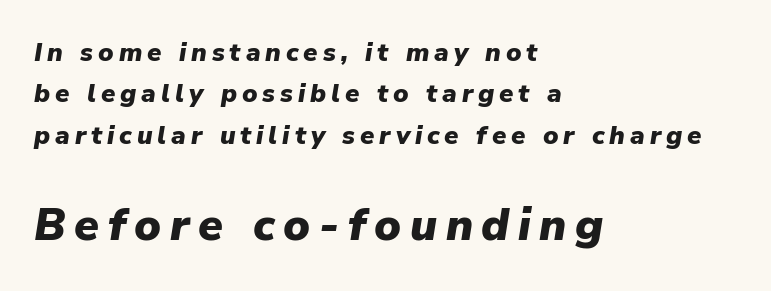
The image shows 45 px heavy type, italic (leaning right); set left-aligned, normal line spacing (1.59x), not underlined; the second (bottom) block is 1.73x larger; low stroke contrast and a medium x-height.
